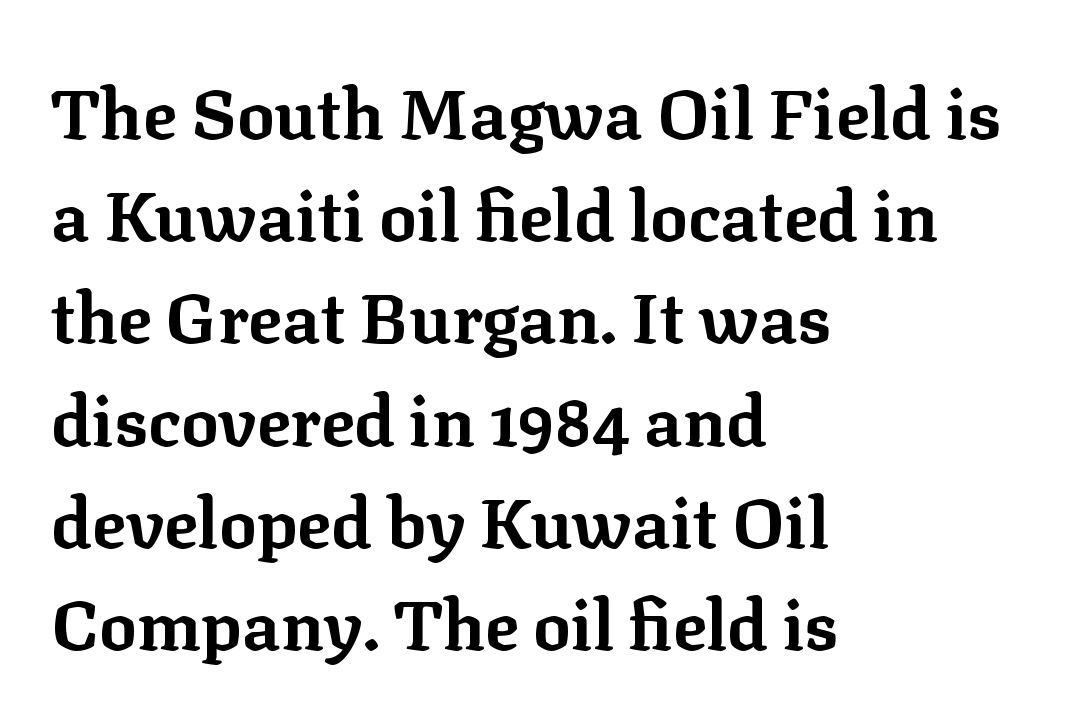
The image shows 70 px bold serif type, upright; set left-aligned, normal line spacing (1.46x), normal letter spacing, not underlined; low stroke contrast and a medium x-height.
